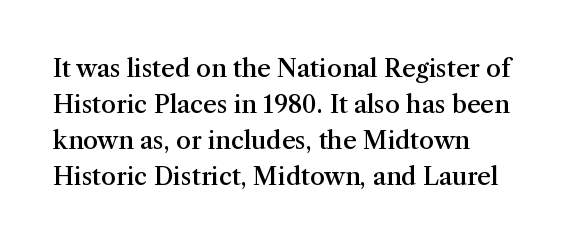
Q: Is the text bold? A: Semi-bold.
Q: Is the text italic (slanted)? A: No, it is upright.
Q: Is the text underlined? A: No.
Q: Is the spacing between letters normal or unusually wide? A: Normal.
Q: Is the spacing between lines tight, normal or loose? A: Normal.
